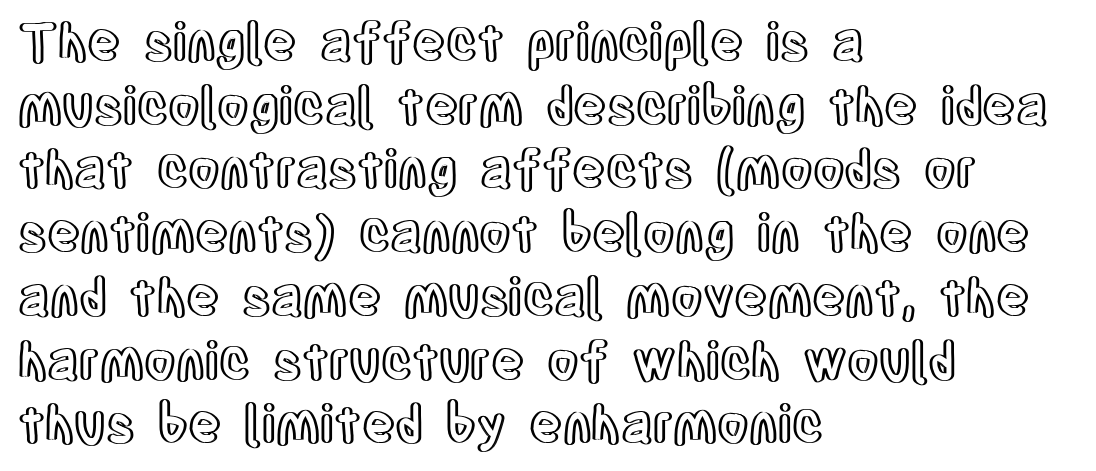
Words appear dense and cohesive because spacing is normal. Only glyphs here, with clear space below each row. Here the designer chose a conventional face with non-uniform glyph widths. In CSS terms this would be text-align: left. Vertically, the passage feels balanced, rows spaced as you'd expect.
